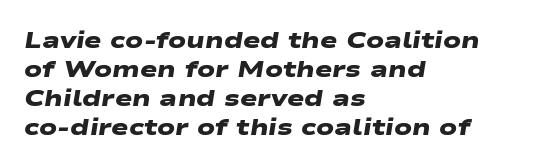
The image shows 23 px bold type; set left-aligned, normal line spacing (1.26x), normal letter spacing, not underlined.
